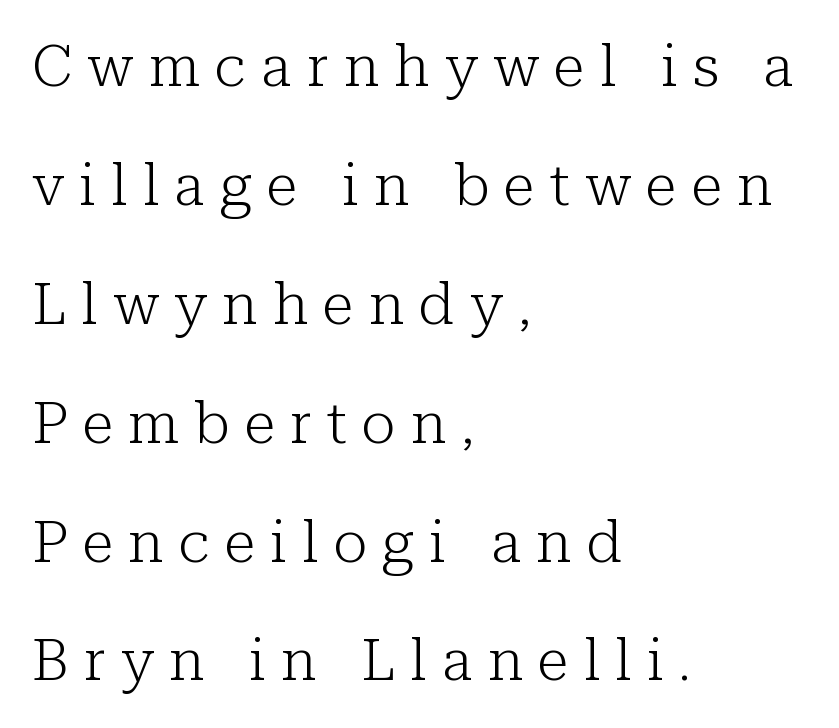
Q: Is the text bold? A: No.
Q: Is the text italic (slanted)? A: No, it is upright.
Q: Is the typeface a serif or a sans-serif typeface? A: Serif.
Q: Is the text underlined? A: No.
Q: How is the paragraph aligned? A: Left-aligned.
Q: Is the spacing between letters normal or unusually wide? A: Unusually wide.
Q: Is the spacing between lines tight, normal or loose? A: Loose.
Q: Width (condensed, normal, or wide)? A: Normal.
Q: Stroke contrast? A: Low.
Q: x-height? A: Medium.
Q: Monospaced? A: No.
